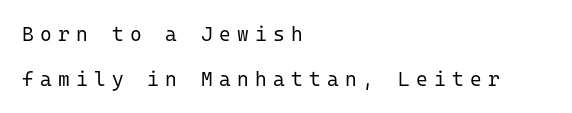
{"italic": "no", "bold": "no", "underline": "no", "align": "left", "line_spacing": "loose", "line_spacing_ratio": 2.24, "letter_spacing": "wide", "letter_spacing_em": 0.31, "glyph_px": 20}
